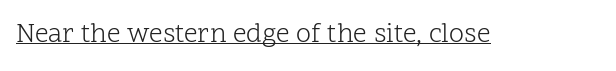
The image shows 27 px text type, upright; set normal letter spacing, underlined.
